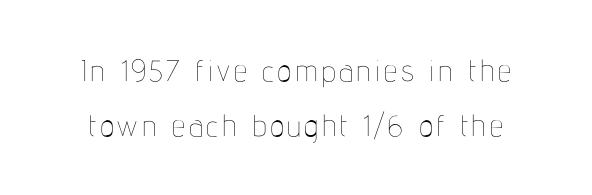
The image shows 30 px thin, condensed type, upright; set line spacing 1.83x, not underlined; low stroke contrast and a medium x-height.
